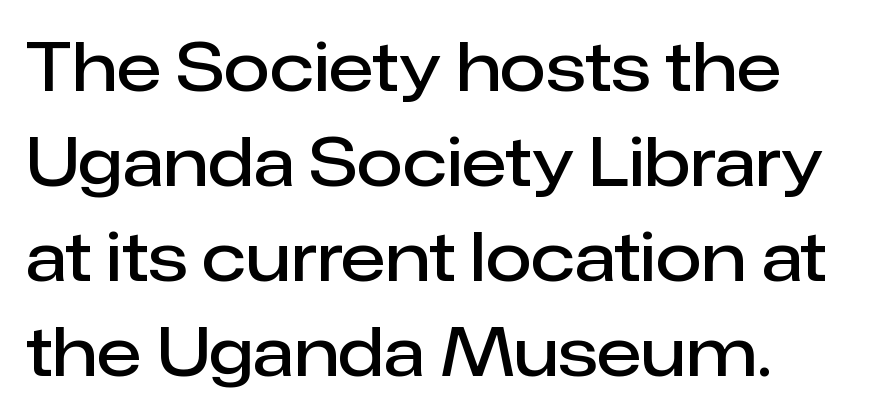
On the weight axis this lands at semibold, roughly 600. Is the letter spacing exaggerated? No — it looks like the ordinary default. Plain, unruled lines of type. Interline gaps are of average width in this sample. Upright lettering throughout.
